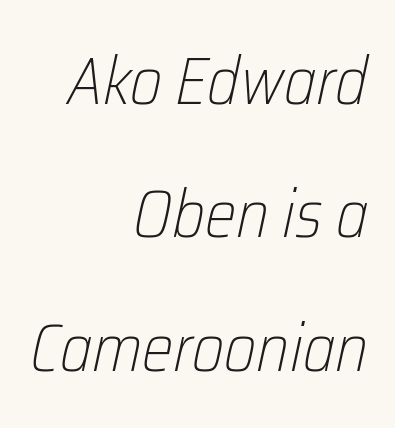
{"italic": "yes", "lean": "right", "slant_degrees": 12, "bold": "no", "weight": "light", "width": "condensed", "stroke_contrast": "low", "x_height": "medium", "monospaced": "no", "underline": "no", "align": "right", "line_spacing": "loose", "line_spacing_ratio": 1.99, "letter_spacing": "normal", "letter_spacing_em": 0.0, "glyph_px": 67}
